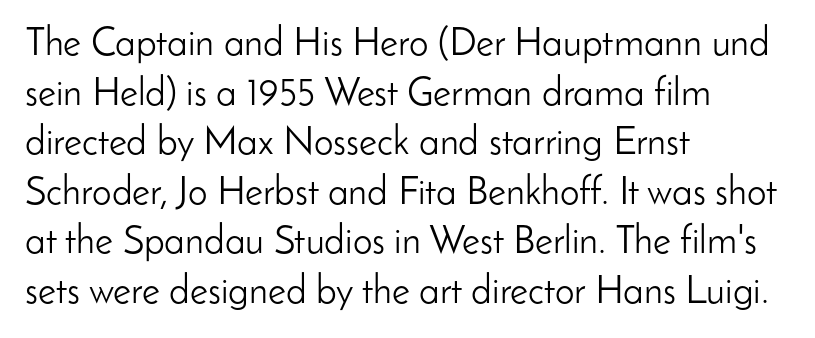
{"serif": "no", "italic": "no", "bold": "no", "weight": "light", "width": "normal", "stroke_contrast": "low", "x_height": "small", "monospaced": "no", "underline": "no", "align": "left", "line_spacing": "normal", "line_spacing_ratio": 1.27, "letter_spacing": "normal", "letter_spacing_em": 0.0, "glyph_px": 39}
